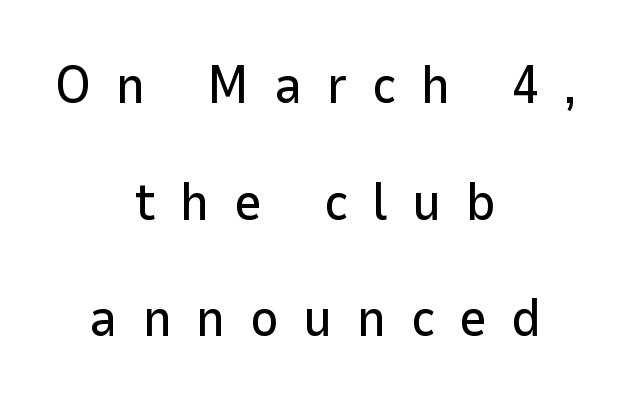
The image shows 54 px sans-serif type, upright; set centered, loose line spacing (2.16x), unusually wide letter spacing (+0.45 em), not underlined; low stroke contrast and a medium x-height.
